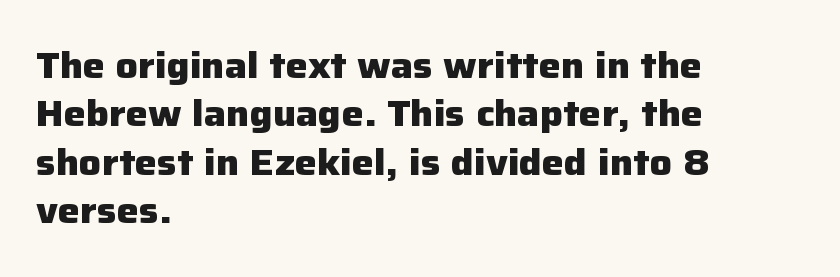
Q: Is the text bold? A: Yes.
Q: Is the text italic (slanted)? A: No, it is upright.
Q: Is the typeface a serif or a sans-serif typeface? A: Sans-serif.
Q: Is the text underlined? A: No.
Q: How is the paragraph aligned? A: Left-aligned.
Q: Is the spacing between letters normal or unusually wide? A: Normal.
Q: Is the spacing between lines tight, normal or loose? A: Normal.
Q: Width (condensed, normal, or wide)? A: Normal.
Q: Stroke contrast? A: Low.
Q: x-height? A: Medium.
Q: Monospaced? A: No.
